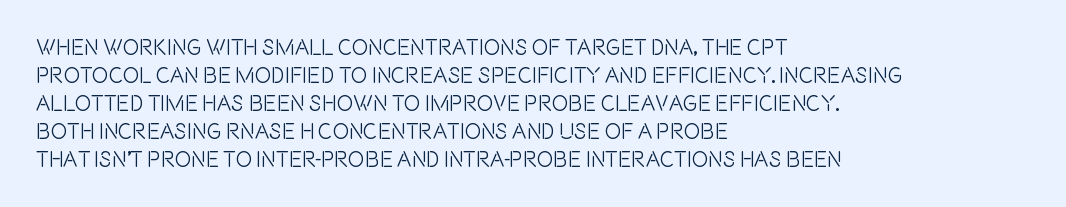
{"italic": "no", "underline": "no", "align": "left", "line_spacing": "normal", "line_spacing_ratio": 1.27, "letter_spacing": "normal", "letter_spacing_em": 0.0, "glyph_px": 22}
